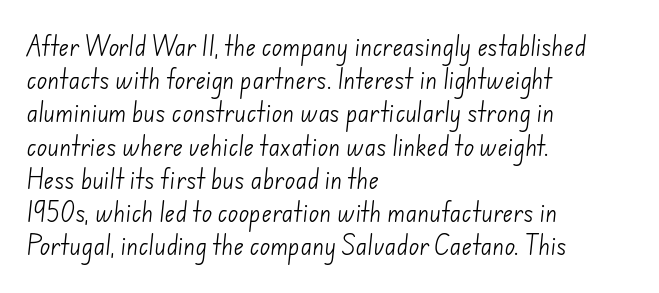
Q: Is the text bold? A: No.
Q: Is the text underlined? A: No.
Q: How is the paragraph aligned? A: Left-aligned.
Q: Is the spacing between letters normal or unusually wide? A: Normal.
Q: Is the spacing between lines tight, normal or loose? A: Normal.
